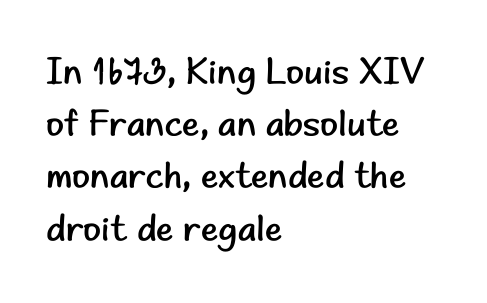
The image shows 37 px regular-weight sans-serif type, upright; set left-aligned, normal line spacing (1.41x), normal letter spacing, not underlined; low stroke contrast and a small x-height.
